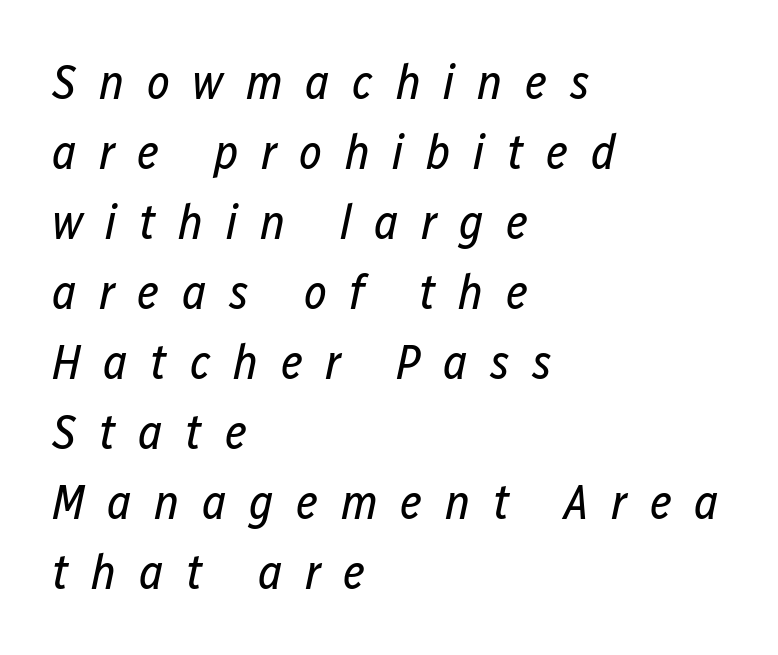
{"italic": "yes", "lean": "right", "slant_degrees": 12, "bold": "no", "weight": "regular", "width": "condensed", "stroke_contrast": "low", "x_height": "medium", "monospaced": "no", "underline": "no", "align": "left", "line_spacing": "normal", "line_spacing_ratio": 1.43, "letter_spacing": "wide", "letter_spacing_em": 0.46, "glyph_px": 49}
